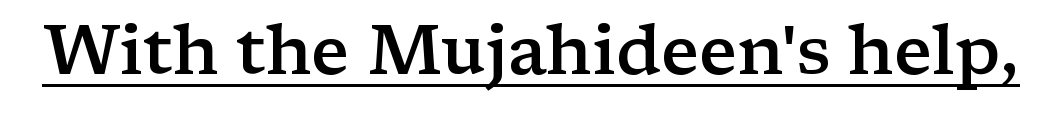
{"serif": "yes", "italic": "no", "bold": "semi", "weight": "semibold", "width": "wide", "stroke_contrast": "low", "x_height": "medium", "monospaced": "no", "underline": "yes", "letter_spacing": "normal", "letter_spacing_em": 0.0, "glyph_px": 69}
